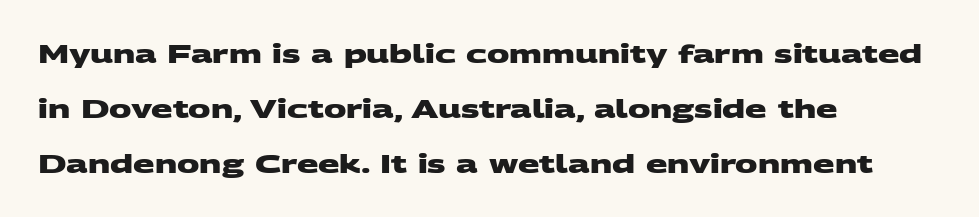
Q: Is the text bold? A: Yes.
Q: Is the text underlined? A: No.
Q: How is the paragraph aligned? A: Left-aligned.
Q: Is the spacing between letters normal or unusually wide? A: Normal.
Q: Is the spacing between lines tight, normal or loose? A: Loose.
